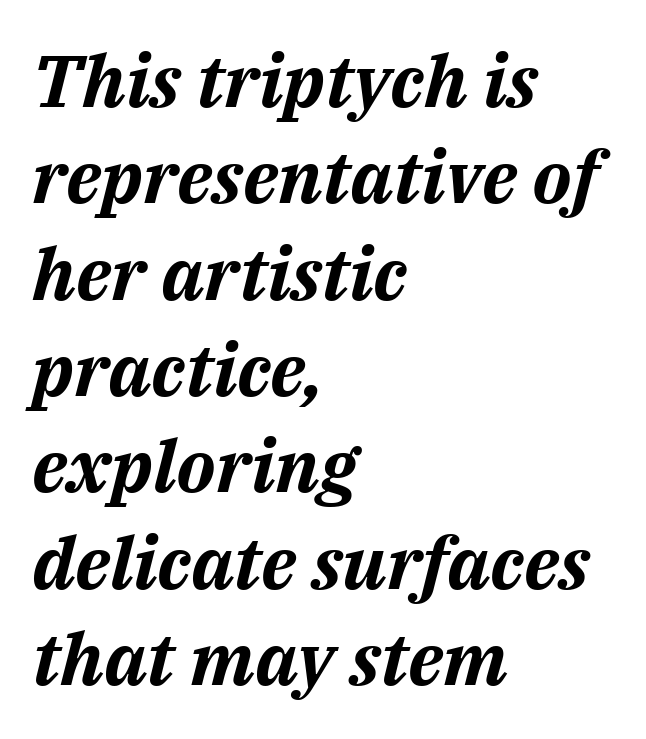
The specimen omits any rule beneath the text block's lines. The strokes are fattened all the way to bold. Is the block centered? No — it sits flush against the left margin. Tracking here is standard; glyphs follow each other at the usual distance. The face used here is proportionally spaced, like ordinary book or web type. Style check: oblique.
